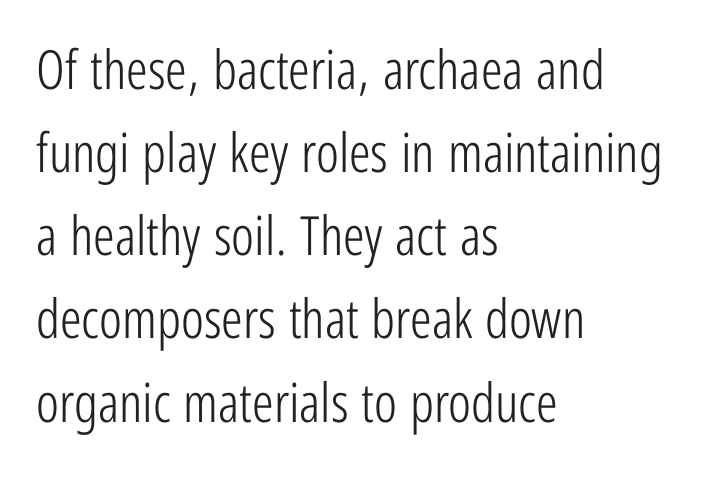
Q: Is the text bold? A: No.
Q: Is the text italic (slanted)? A: No, it is upright.
Q: Is the typeface a serif or a sans-serif typeface? A: Sans-serif.
Q: Is the text underlined? A: No.
Q: How is the paragraph aligned? A: Left-aligned.
Q: Is the spacing between letters normal or unusually wide? A: Normal.
Q: Is the spacing between lines tight, normal or loose? A: Normal.
Q: Width (condensed, normal, or wide)? A: Condensed.
Q: Stroke contrast? A: Low.
Q: x-height? A: Medium.
Q: Monospaced? A: No.
